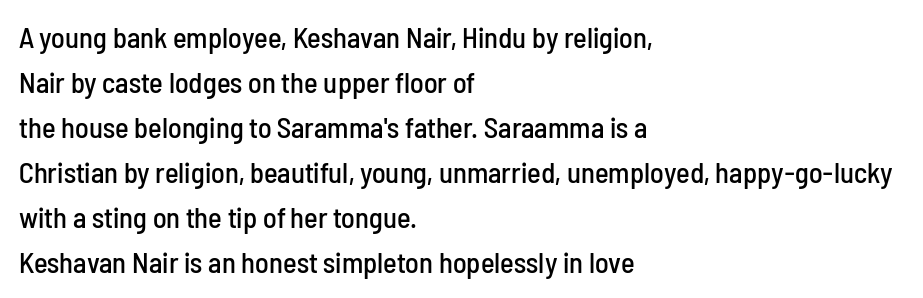
Teacher's note: observe the even left margin — that is flush-left alignment. The space between consecutive lines is moderate. Plain, unruled lines of type. Default kerning and tracking; the words read as compact shapes. Is this a fixed-width face? No — the glyphs have proportional, varying widths.
